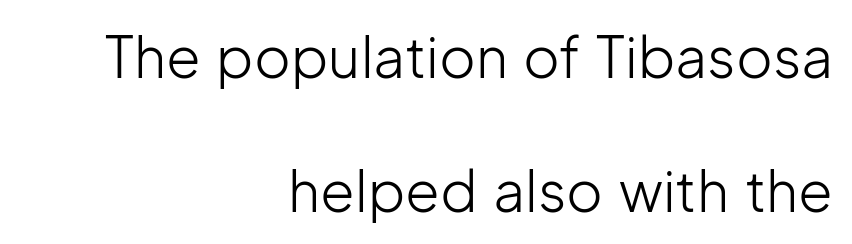
The horizontal fit of the characters is conventional and even. Every stem runs plumb, perpendicular to the baseline. The leading is generous, giving the passage an open texture. The letters look calm and open, with moderate or lighter stems. The rendering uses natural spacing where letterforms have individual widths.
